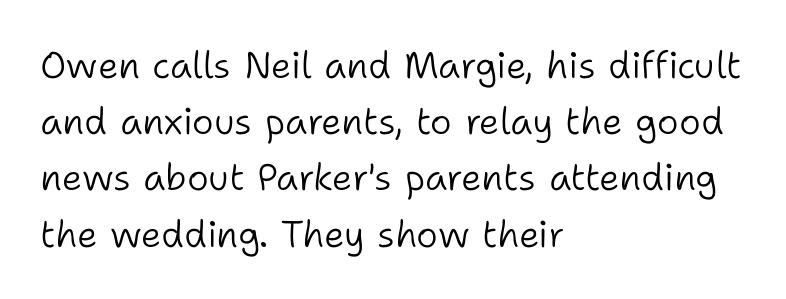
Q: Is the text bold? A: No.
Q: Is the text italic (slanted)? A: No, it is upright.
Q: Is the typeface a serif or a sans-serif typeface? A: Sans-serif.
Q: Is the text underlined? A: No.
Q: How is the paragraph aligned? A: Left-aligned.
Q: Is the spacing between letters normal or unusually wide? A: Normal.
Q: Is the spacing between lines tight, normal or loose? A: Normal.
Q: Width (condensed, normal, or wide)? A: Normal.
Q: Stroke contrast? A: Low.
Q: x-height? A: Medium.
Q: Monospaced? A: No.
